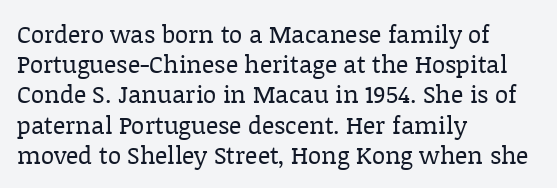
The weight would be labelled regular, book, light, or lighter still. Every stem runs plumb, perpendicular to the baseline. Descender tails drop into unmarked territory. One glance says typical: line gaps are just what's usual.
